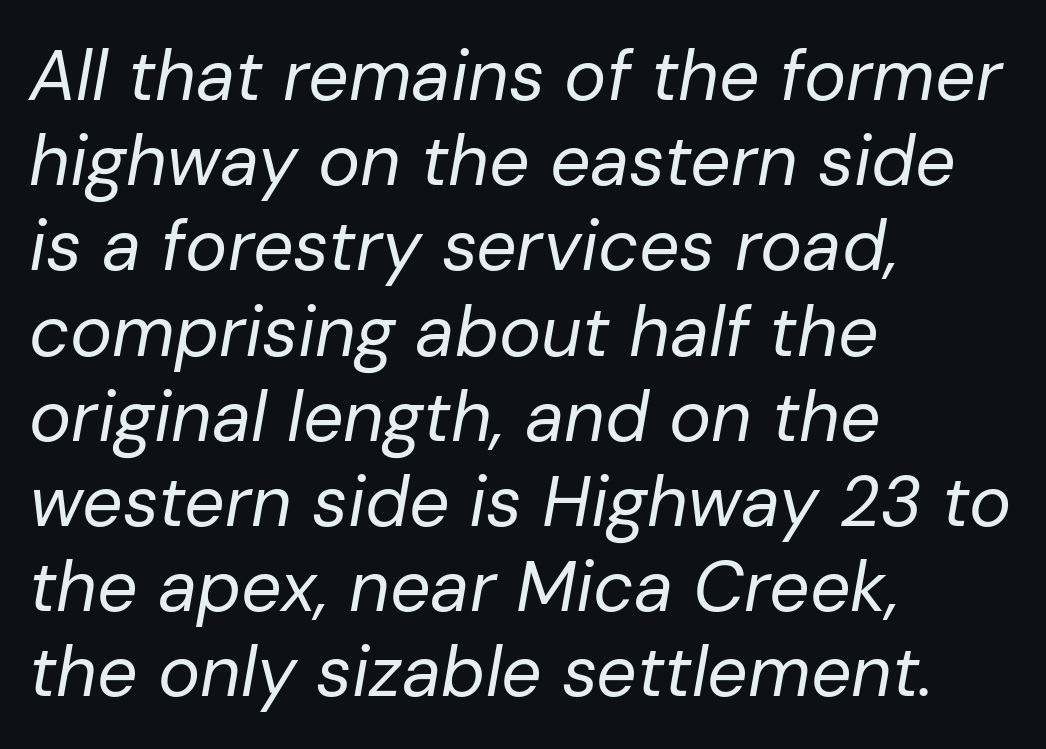
The compositor pushed each line to the left boundary. The text carries the slant typical of an italic or oblique font. Nothing heavy about these letters — not bold at all. Letter spacing: default. Do the characters align in a grid? No, the font is proportional. A clean baseline with only descenders dipping below it.
